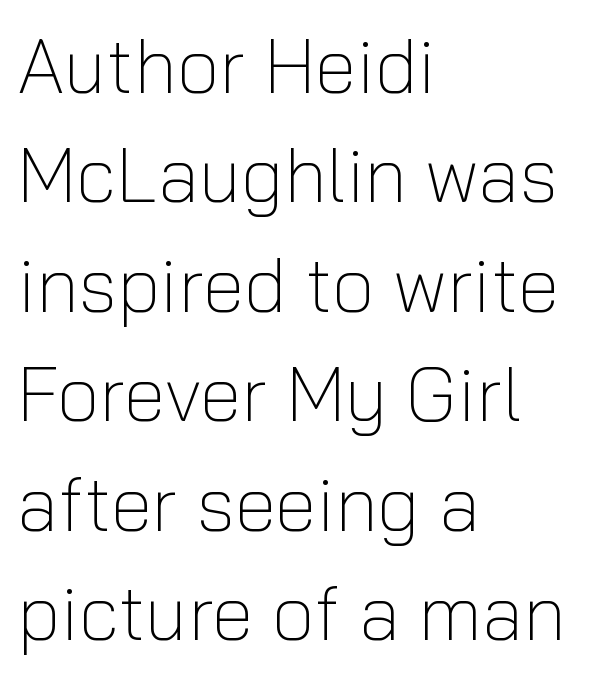
The image shows 76 px light sans-serif type, upright; set left-aligned, normal line spacing (1.44x), normal letter spacing, not underlined; low stroke contrast and a medium x-height.
